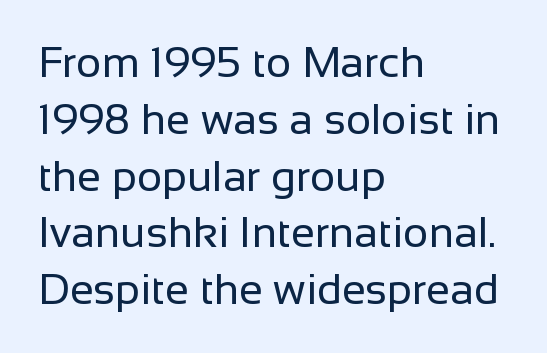
You could not count columns in this text — the font is proportionally spaced. The type sits square on the baseline with zero lean. Decoration check: the copy has no underline. One-word summary of the alignment: left. Does the type have serifs? No, each stem ends abruptly. The font sits on the lighter half of the weight spectrum, regular included.
